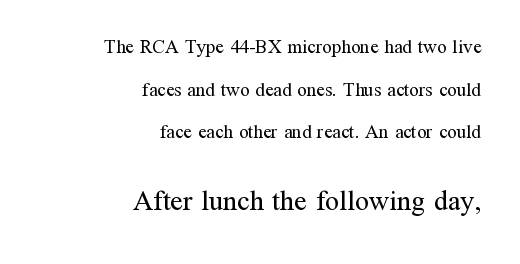
The image shows 28 px regular-weight serif type, upright; set right-aligned, loose line spacing (2.24x), normal letter spacing, not underlined; the second (bottom) block is 1.47x larger; medium stroke contrast and a medium x-height.
